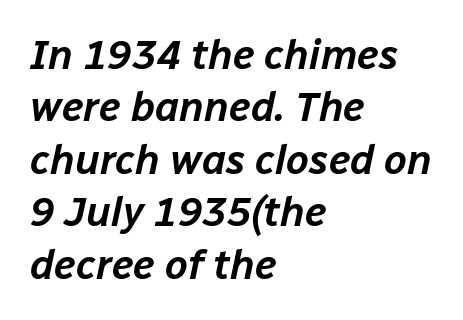
Q: Is the text italic (slanted)? A: Yes, it leans right by about 12 degrees.
Q: Is the text underlined? A: No.
Q: How is the paragraph aligned? A: Left-aligned.
Q: Is the spacing between letters normal or unusually wide? A: Normal.
Q: Is the spacing between lines tight, normal or loose? A: Normal.
Q: Width (condensed, normal, or wide)? A: Normal.
Q: Stroke contrast? A: Low.
Q: x-height? A: Medium.
Q: Monospaced? A: No.
